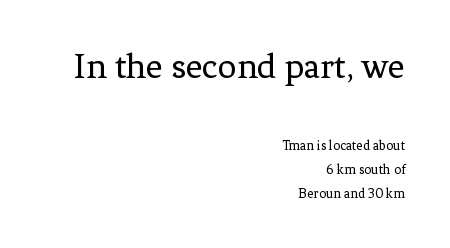
{"serif": "yes", "italic": "no", "bold": "no", "weight": "regular", "width": "normal", "stroke_contrast": "low", "x_height": "medium", "monospaced": "no", "underline": "no", "align": "right", "line_spacing": "normal", "line_spacing_ratio": 1.7, "letter_spacing": "normal", "letter_spacing_em": 0.0, "larger_block": "first", "size_ratio": 2.64, "glyph_px": 37}
